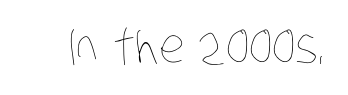
{"bold": "no", "weight": "thin", "width": "condensed", "stroke_contrast": "low", "x_height": "large", "monospaced": "no", "underline": "no", "letter_spacing": "normal", "letter_spacing_em": 0.0, "glyph_px": 46}
